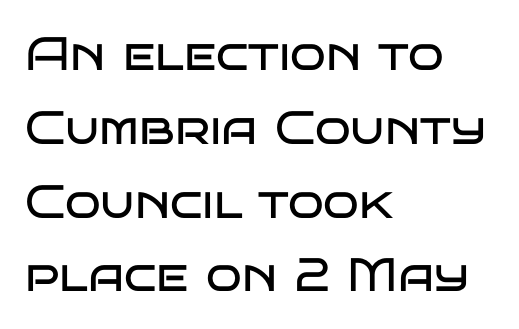
The image shows 47 px regular-weight, wide sans-serif type, upright; set left-aligned, normal line spacing (1.57x), normal letter spacing, not underlined; low stroke contrast and a large x-height.
